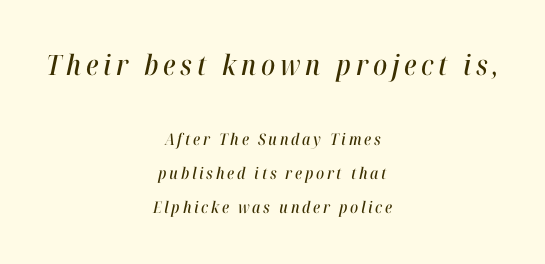
{"italic": "yes", "lean": "right", "slant_degrees": 12, "width": "condensed", "stroke_contrast": "high", "x_height": "medium", "monospaced": "no", "underline": "no", "align": "center", "line_spacing": "loose", "line_spacing_ratio": 2.13, "larger_block": "first", "size_ratio": 1.75, "glyph_px": 28}
